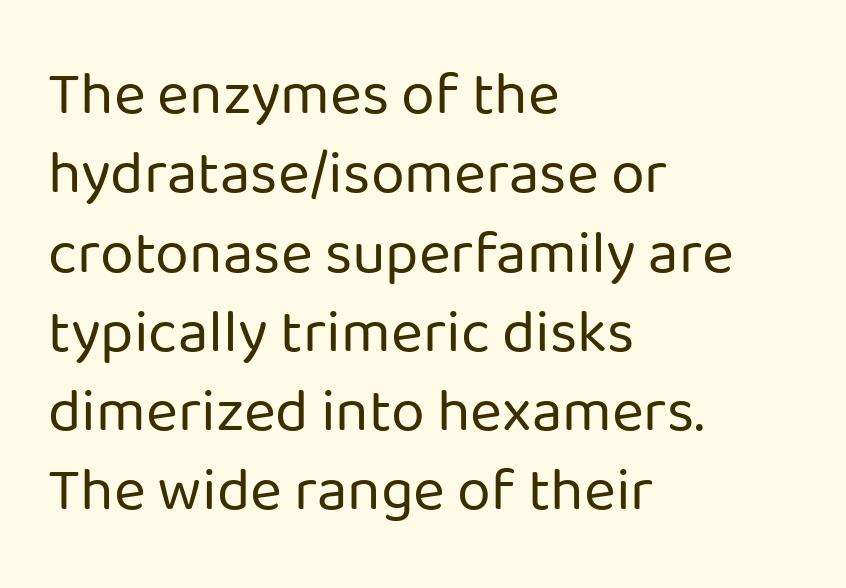
Underlining? Definitely not there. Spacing verdict: proportional, widths tailored to each character. Typographically, this falls in the sans-serif category. No italicization has been applied; the sample stays upright. Line starts are locked; line ends wander.
